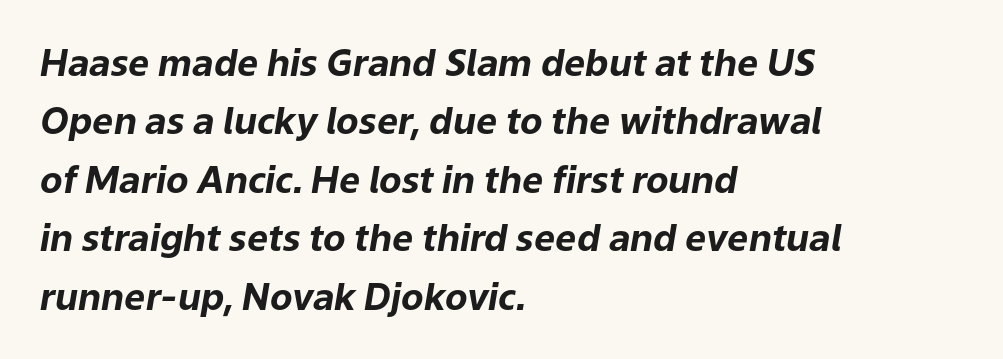
The image shows 37 px bold type, italic (leaning right); set left-aligned, normal line spacing (1.58x), normal letter spacing, not underlined; low stroke contrast and a medium x-height.
